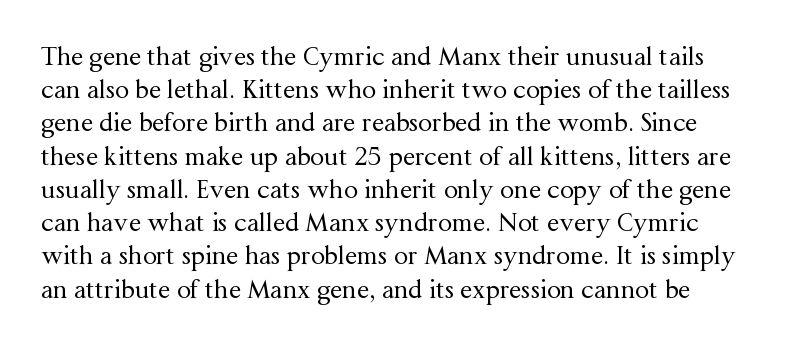
{"italic": "no", "bold": "no", "underline": "no", "line_spacing": "normal", "line_spacing_ratio": 1.33, "letter_spacing": "normal", "letter_spacing_em": 0.0, "glyph_px": 25}
